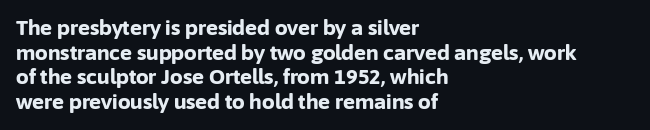
The foot of each line stays bare and open. The letters are bold, with thick, heavy strokes. The letters stand straight up with perfectly vertical stems. Compared with typical body copy, the letter spacing here is the same. These lines stack with their left ends in a neat column.
